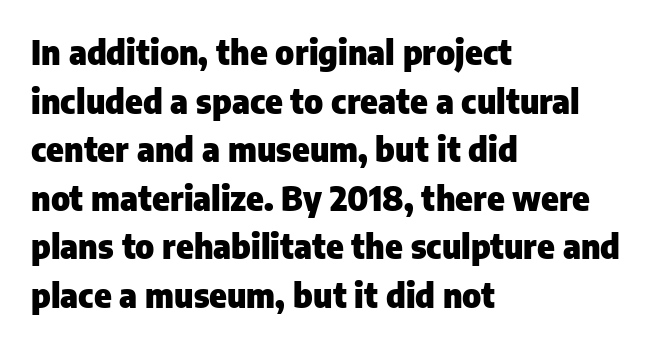
All the whitespace from short lines collects on the right. Clear beneath every line of the passage. How would I describe the line gaps? Plain and ordinary. The typography opts for an upright posture over an oblique one. Compared with an ordinary text face, these strokes are far heavier — a full bold. The letters sit at their default tracking, neither squeezed nor spread.
